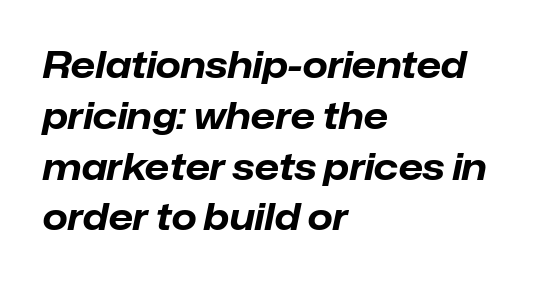
{"italic": "yes", "lean": "right", "slant_degrees": 12, "bold": "yes", "weight": "bold", "width": "normal", "stroke_contrast": "low", "x_height": "medium", "monospaced": "no", "underline": "no", "align": "left", "line_spacing": "normal", "line_spacing_ratio": 1.41, "letter_spacing": "normal", "letter_spacing_em": 0.0, "glyph_px": 36}
